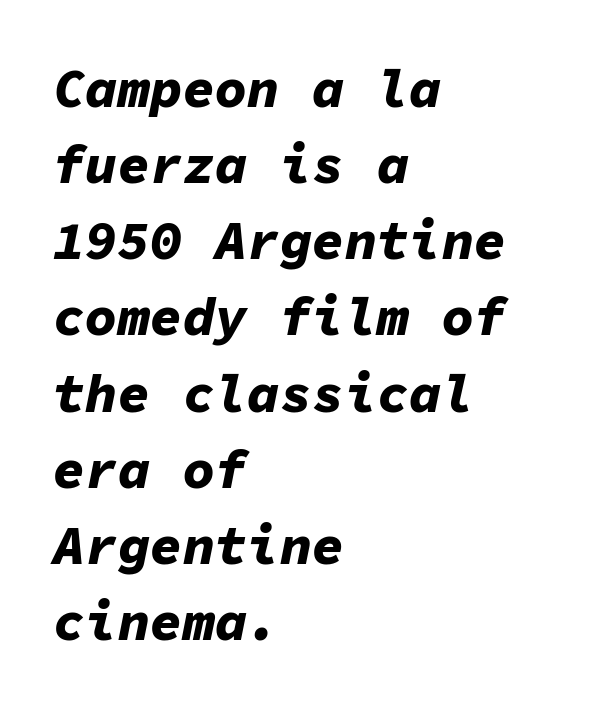
The image shows 54 px bold type, italic (leaning right), monospaced; set left-aligned, normal line spacing (1.41x), normal letter spacing, not underlined; low stroke contrast and a medium x-height.
